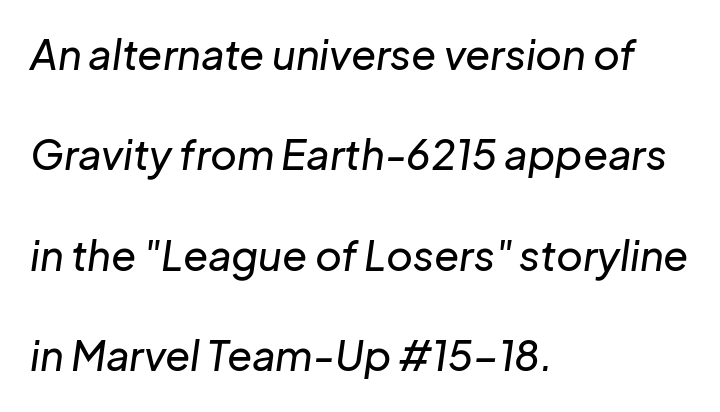
The image shows 41 px text type, italic (leaning right); set left-aligned, loose line spacing (2.45x), normal letter spacing, not underlined; low stroke contrast and a medium x-height.
